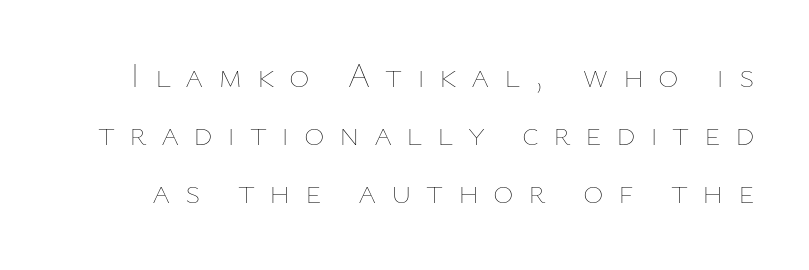
The baseline area is clear. Inter-character spacing is expanded well beyond the font's built-in metrics. Every stem runs plumb, perpendicular to the baseline. Normally led — the rows are evenly, conventionally spaced. Think of a printed novel: that variable character pitch is what you see here.
